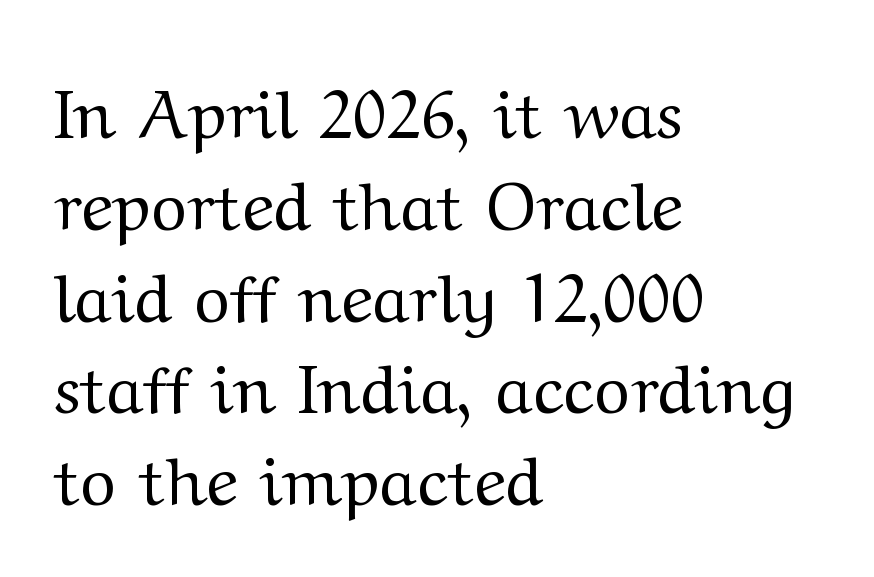
{"serif": "yes", "italic": "no", "bold": "no", "weight": "regular", "width": "wide", "stroke_contrast": "medium", "x_height": "medium", "monospaced": "no", "underline": "no", "align": "left", "line_spacing": "normal", "line_spacing_ratio": 1.35, "letter_spacing": "normal", "letter_spacing_em": 0.0, "glyph_px": 68}
